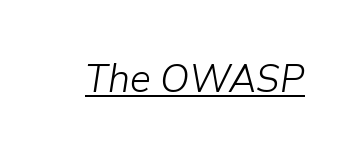
How are the letters spaced? Ordinarily, with no added tracking. The passage shown is underscored from start to finish. No letter is thick-stroked: the sample isn't bold. These lines were composed using italics. Varying glyph widths throughout — classic text-font behaviour.
